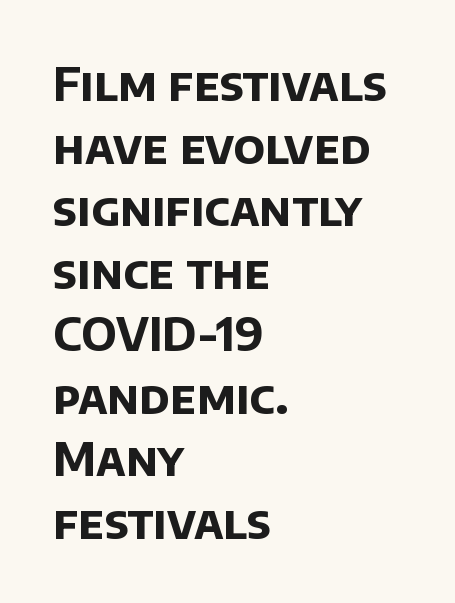
{"serif": "no", "bold": "yes", "weight": "bold", "width": "normal", "stroke_contrast": "low", "x_height": "large", "monospaced": "no", "underline": "no", "align": "left", "line_spacing": "normal", "line_spacing_ratio": 1.36, "letter_spacing": "normal", "letter_spacing_em": 0.0, "glyph_px": 46}
